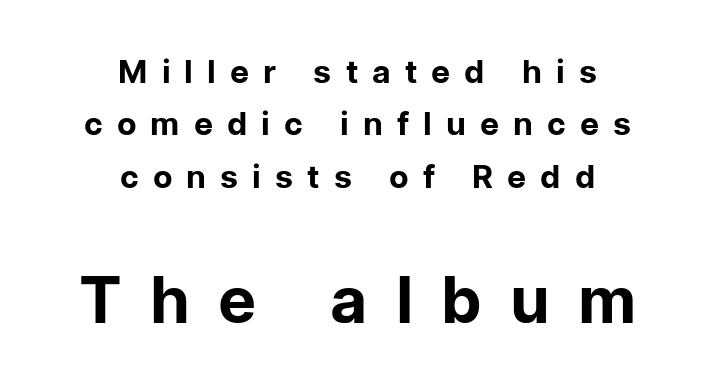
Q: Is the text bold? A: No.
Q: Is the text italic (slanted)? A: No, it is upright.
Q: Is the typeface a serif or a sans-serif typeface? A: Sans-serif.
Q: Is the text underlined? A: No.
Q: How is the paragraph aligned? A: Centered.
Q: Is the spacing between letters normal or unusually wide? A: Unusually wide.
Q: Is the spacing between lines tight, normal or loose? A: Normal.
Q: Which block of text is set in a larger size, the first (top) or the second (bottom)? A: The second (bottom) one.
Q: Width (condensed, normal, or wide)? A: Normal.
Q: Stroke contrast? A: Low.
Q: x-height? A: Medium.
Q: Monospaced? A: No.
